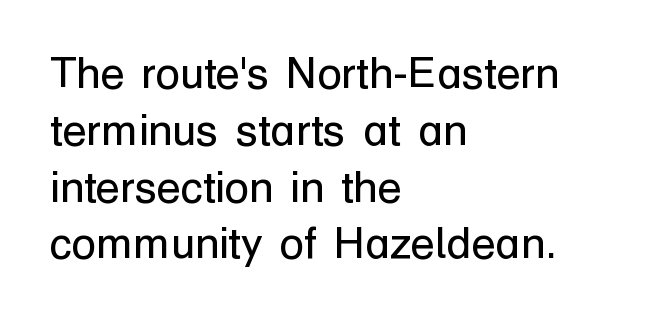
The image shows 44 px regular-weight sans-serif type, upright; set left-aligned, normal line spacing (1.29x), normal letter spacing, not underlined; low stroke contrast and a medium x-height.
